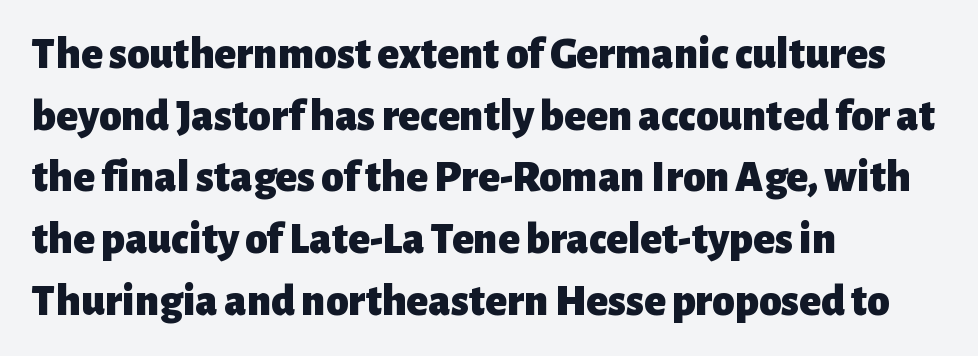
The image shows 45 px heavy sans-serif type, upright; set left-aligned, normal line spacing (1.37x), normal letter spacing, not underlined; low stroke contrast and a medium x-height.
